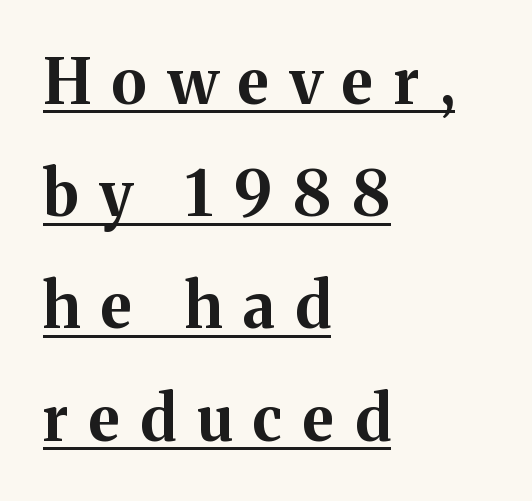
The passage shown is emphatically bold. Looks like regular typesetting: each glyph gets only the width it needs. Left-aligned paragraph, ragged on the right. Italic? Not at all — the glyphs are vertical. Does the type have serifs? Yes, each stem ends in a small foot. Emphasis is given by a line drawn under the lettering.
